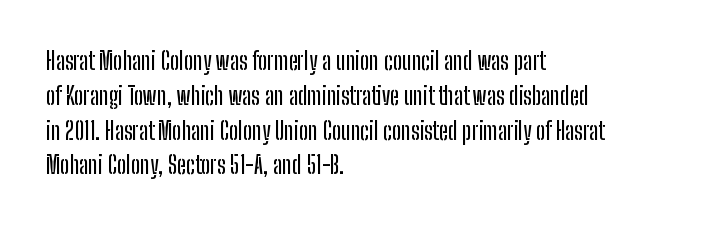
The image shows 24 px text type, upright; set left-aligned, normal line spacing (1.45x), normal letter spacing, not underlined.
